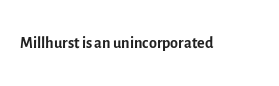
The image shows 23 px text type, upright; set normal letter spacing, not underlined.
